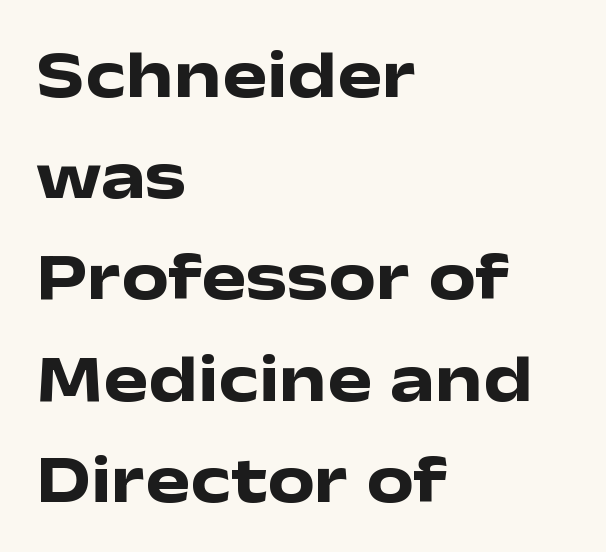
The image shows 67 px heavy, wide sans-serif type, upright; set left-aligned, normal line spacing (1.51x), normal letter spacing, not underlined; low stroke contrast and a medium x-height.
